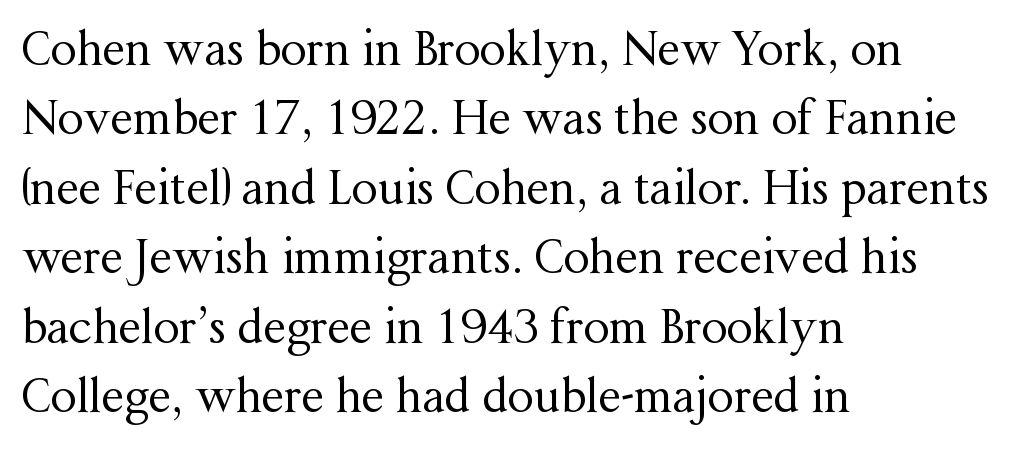
The leading is moderate, giving the passage an even texture. Does the copy run flush right? No — it runs flush left. This sample has the flowing, uneven cadence of proportional lettering. The area under the type is left untouched.
